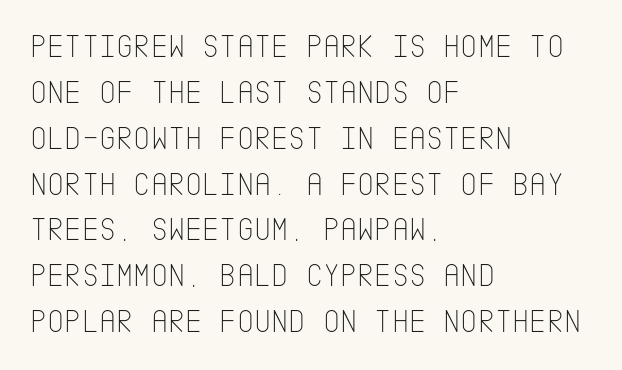
This sample uses an upright cut, with every glyph sitting square on the baseline. Check under the words: just untouched page. The designer left line spacing at the default. Summary of weight: not heavy and not bold. Typeset ragged right — the left edge is the straight one. Compared with typical body copy, the letter spacing here is the same.
